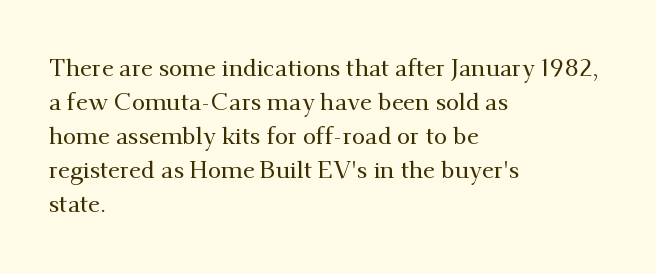
Each word holds together tightly as a unit, with standard inter-letter gaps. Horizontally, the lines are justified to the leading edge only. Check the space under the baseline: it is left empty. Leading matches the norm, producing a regular column.
